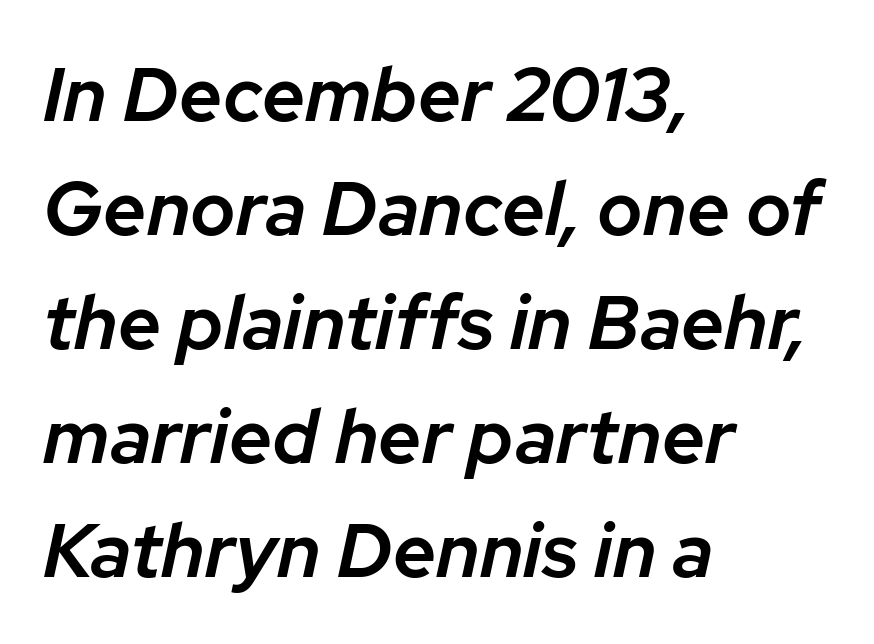
{"italic": "yes", "lean": "right", "slant_degrees": 12, "bold": "semi", "weight": "semibold", "width": "normal", "stroke_contrast": "low", "x_height": "medium", "monospaced": "no", "underline": "no", "align": "left", "line_spacing": "normal", "line_spacing_ratio": 1.5, "letter_spacing": "normal", "letter_spacing_em": 0.0, "glyph_px": 76}
